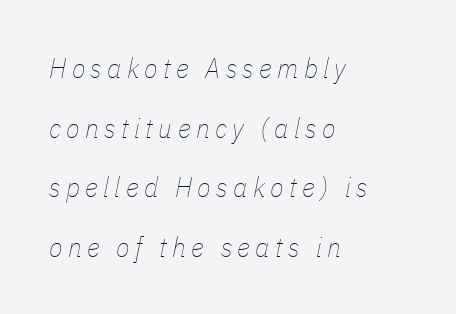
{"italic": "yes", "lean": "right", "slant_degrees": 11, "bold": "no", "weight": "thin", "width": "condensed", "stroke_contrast": "low", "x_height": "medium", "monospaced": "no", "underline": "no", "align": "left", "line_spacing": "loose", "line_spacing_ratio": 2.13, "glyph_px": 28}
